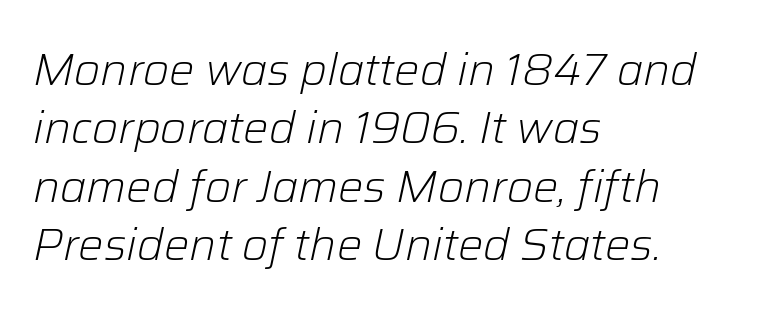
Q: Is the text bold? A: No.
Q: Is the text italic (slanted)? A: Yes, it leans right by about 12 degrees.
Q: Is the text underlined? A: No.
Q: How is the paragraph aligned? A: Left-aligned.
Q: Is the spacing between letters normal or unusually wide? A: Normal.
Q: Is the spacing between lines tight, normal or loose? A: Normal.
Q: Width (condensed, normal, or wide)? A: Normal.
Q: Stroke contrast? A: Low.
Q: x-height? A: Medium.
Q: Monospaced? A: No.
